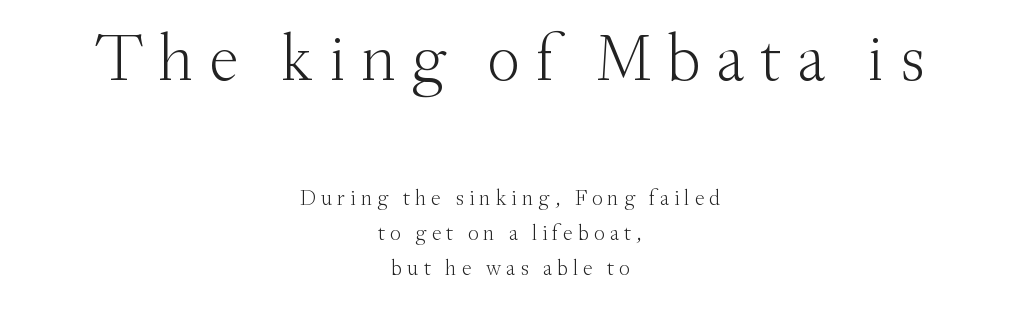
{"serif": "yes", "italic": "no", "bold": "no", "weight": "light", "width": "normal", "stroke_contrast": "medium", "x_height": "small", "monospaced": "no", "underline": "no", "align": "center", "line_spacing": "normal", "line_spacing_ratio": 1.58, "letter_spacing": "wide", "letter_spacing_em": 0.22, "larger_block": "first", "size_ratio": 3.05, "glyph_px": 67}
